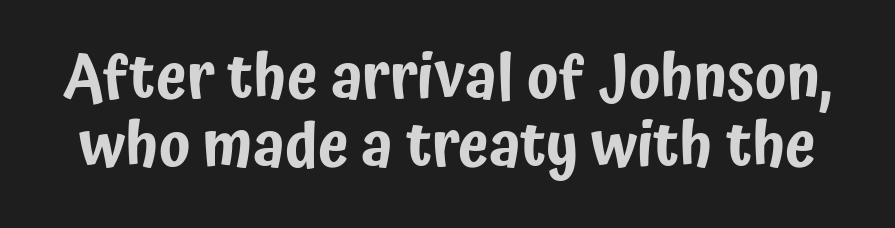
The image shows 62 px condensed sans-serif type, upright; set tight line spacing (1.09x), normal letter spacing, not underlined; low stroke contrast and a medium x-height.
